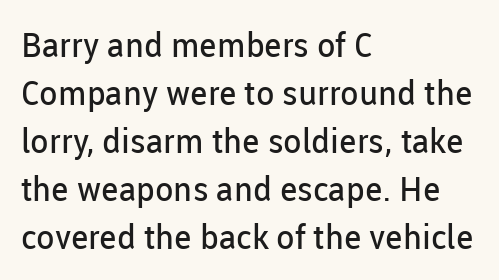
Q: Is the text bold? A: No.
Q: Is the text italic (slanted)? A: No, it is upright.
Q: Is the typeface a serif or a sans-serif typeface? A: Sans-serif.
Q: Is the text underlined? A: No.
Q: How is the paragraph aligned? A: Left-aligned.
Q: Is the spacing between letters normal or unusually wide? A: Normal.
Q: Is the spacing between lines tight, normal or loose? A: Normal.
Q: Width (condensed, normal, or wide)? A: Normal.
Q: Stroke contrast? A: Low.
Q: x-height? A: Medium.
Q: Monospaced? A: No.
